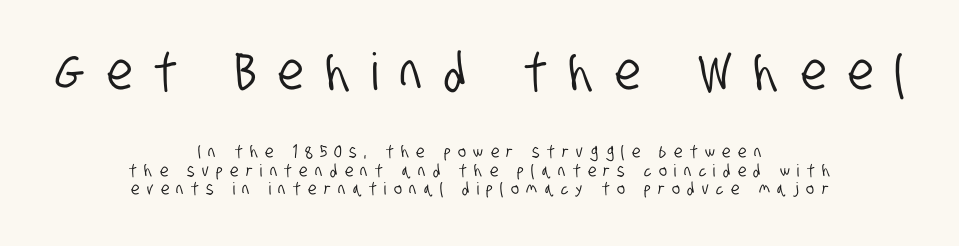
The image shows 51 px condensed sans-serif type; set centered, tight line spacing (1.09x), unusually wide letter spacing (+0.44 em), not underlined; the first (top) block is 3.0x larger; low stroke contrast and a large x-height.
